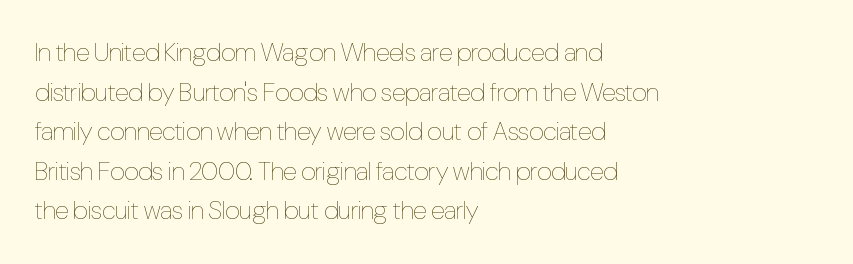
The block of text has a typical density, with ordinary space between rows. The line texture is even and compact thanks to regular tracking. Nothing heavy about these letters — not bold at all. Which margin do the lines hug? The left one — the right edge is uneven.
